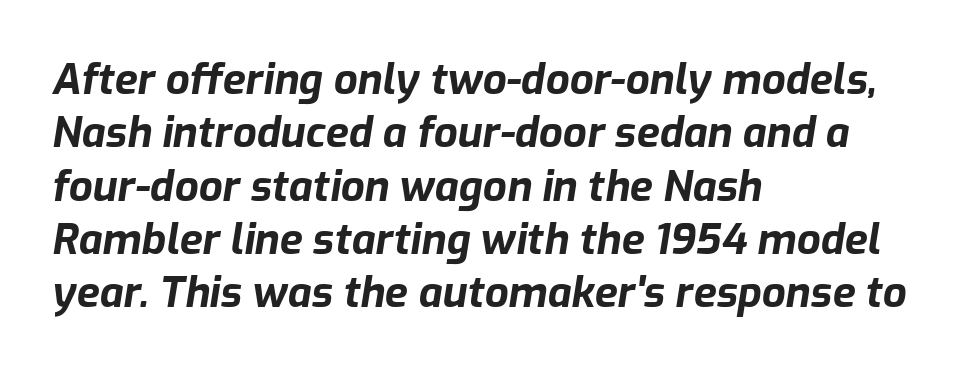
Q: Is the text bold? A: Yes.
Q: Is the text italic (slanted)? A: Yes, it leans right by about 9 degrees.
Q: Is the text underlined? A: No.
Q: How is the paragraph aligned? A: Left-aligned.
Q: Is the spacing between letters normal or unusually wide? A: Normal.
Q: Is the spacing between lines tight, normal or loose? A: Normal.
Q: Width (condensed, normal, or wide)? A: Normal.
Q: Stroke contrast? A: Low.
Q: x-height? A: Medium.
Q: Monospaced? A: No.
